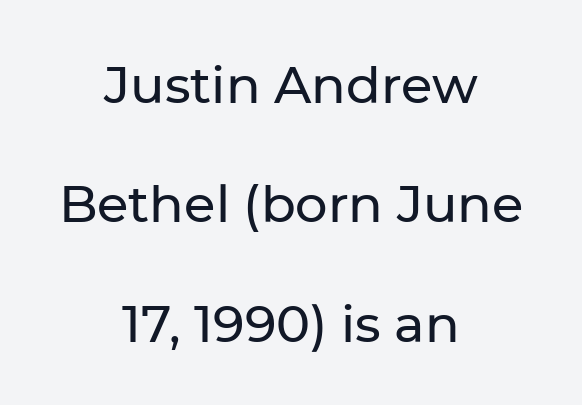
Does the lettering tilt? It doesn't — this is upright. You could not count columns in this text — the font is proportionally spaced. The glyphs are unaccompanied by any horizontal stroke below them. Widely set lines give the paragraph a tall, airy silhouette. Tracking value appears to be zero — textbook default spacing.
